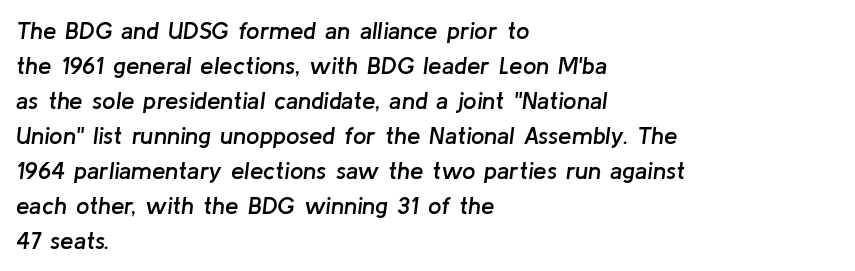
The image shows 24 px text type, italic (leaning right); set left-aligned, normal line spacing (1.46x), normal letter spacing, not underlined.
